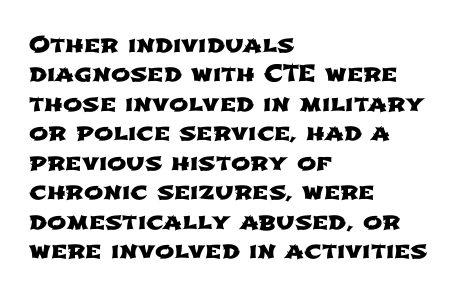
Q: Is the text underlined? A: No.
Q: How is the paragraph aligned? A: Left-aligned.
Q: Is the spacing between letters normal or unusually wide? A: Normal.
Q: Is the spacing between lines tight, normal or loose? A: Normal.
